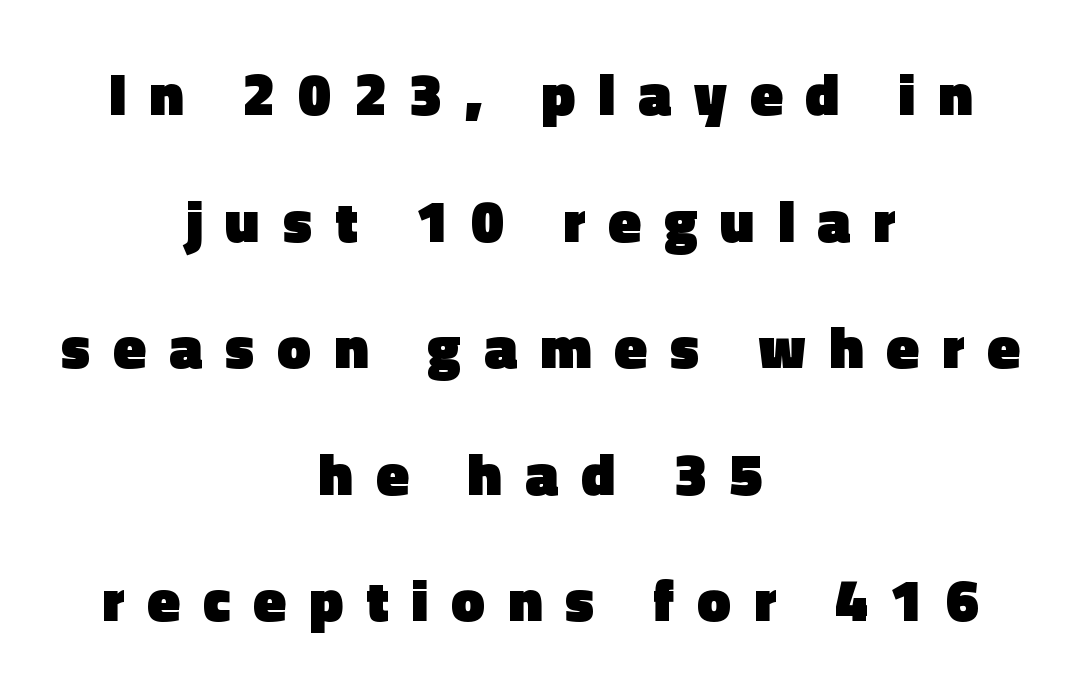
The image shows 60 px heavy sans-serif type, upright; set centered, loose line spacing (2.11x), unusually wide letter spacing (+0.38 em), not underlined; a medium x-height.
